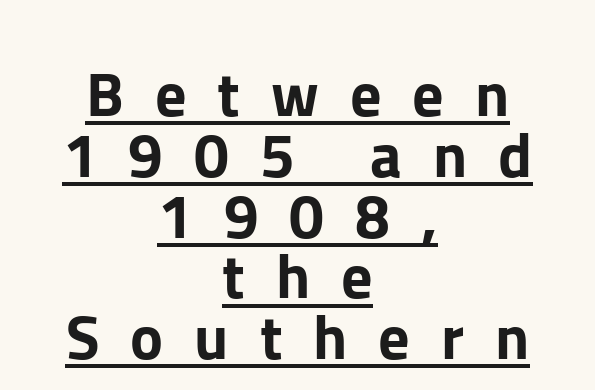
The string is rendered with underlining switched on. Line starts and ends both wander, symmetrically. The space between consecutive lines is stingy. These lines were composed using upright roman letters.
